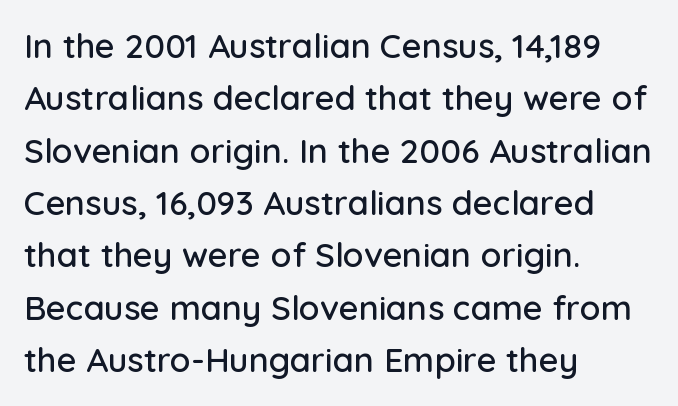
{"serif": "no", "italic": "no", "width": "normal", "stroke_contrast": "low", "x_height": "medium", "monospaced": "no", "underline": "no", "align": "left", "line_spacing": "normal", "line_spacing_ratio": 1.54, "letter_spacing": "normal", "letter_spacing_em": 0.0, "glyph_px": 34}
